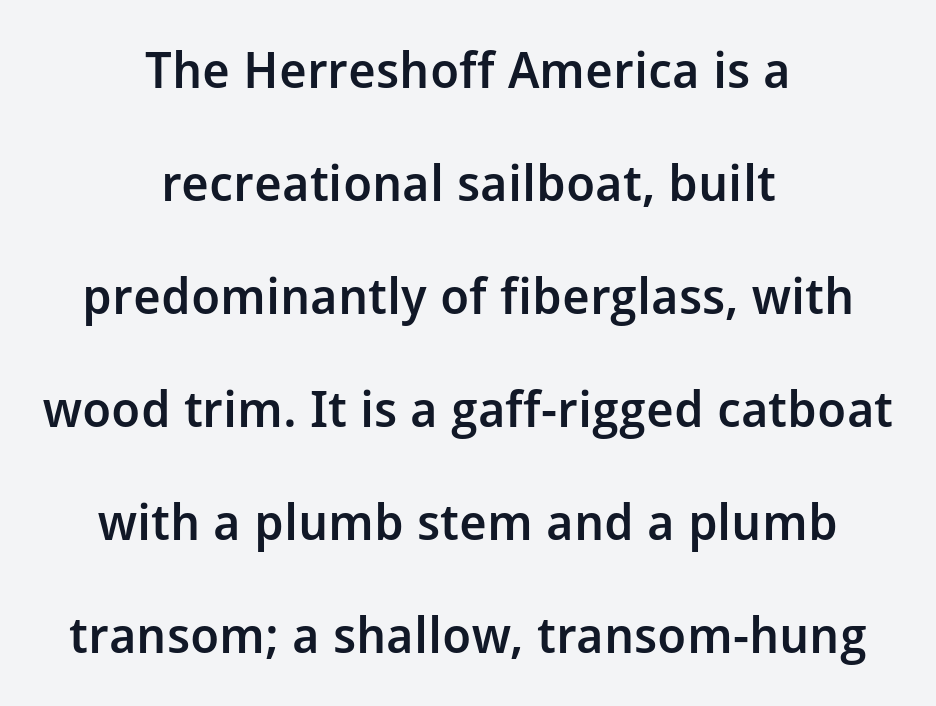
The image shows 50 px semibold sans-serif type, upright; set centered, loose line spacing (2.26x), normal letter spacing, not underlined; low stroke contrast and a medium x-height.
